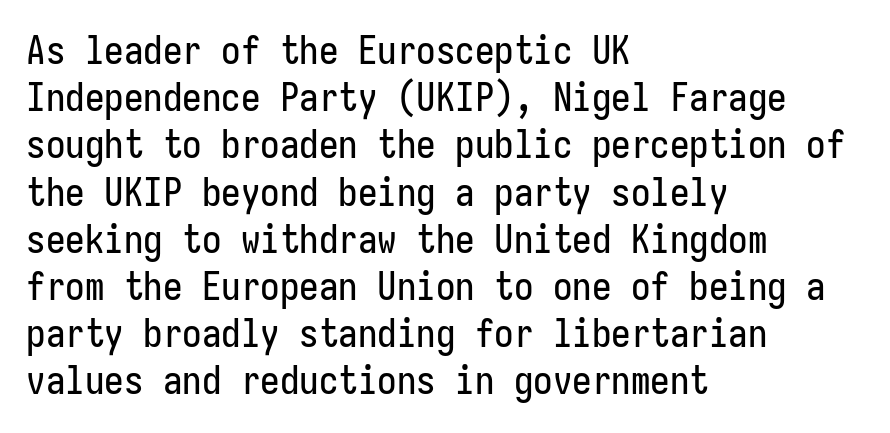
The image shows 39 px condensed sans-serif type, upright; set left-aligned, line spacing 1.21x, normal letter spacing, not underlined; low stroke contrast and a medium x-height.
